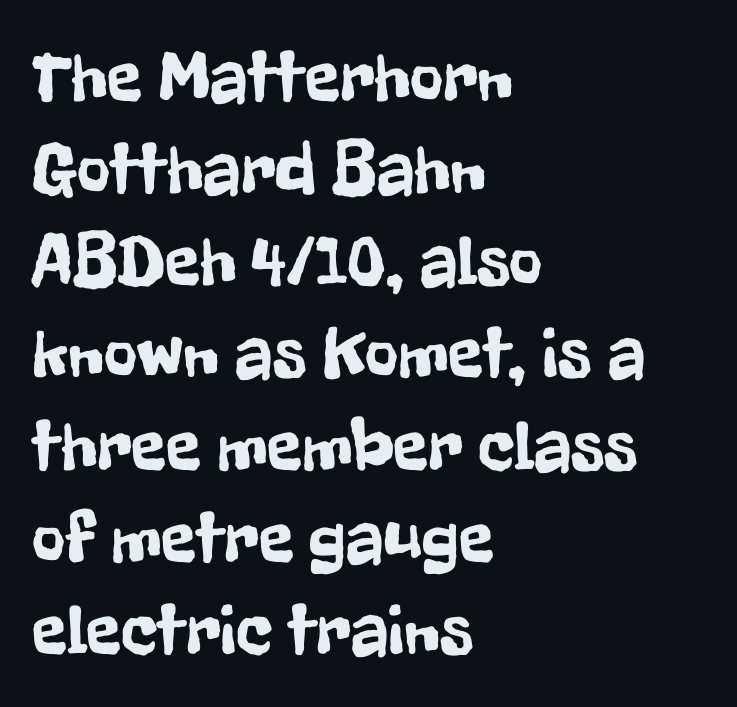
{"serif": "no", "italic": "no", "width": "condensed", "stroke_contrast": "low", "x_height": "medium", "monospaced": "no", "underline": "no", "align": "left", "line_spacing": "normal", "line_spacing_ratio": 1.28, "letter_spacing": "normal", "letter_spacing_em": 0.0, "glyph_px": 72}
